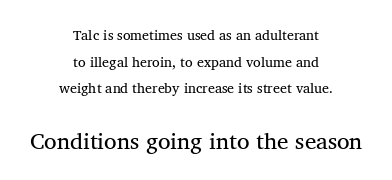
{"italic": "no", "bold": "no", "underline": "no", "align": "center", "line_spacing": "loose", "line_spacing_ratio": 1.91, "letter_spacing": "normal", "letter_spacing_em": 0.0, "larger_block": "second", "size_ratio": 1.64, "glyph_px": 23}
